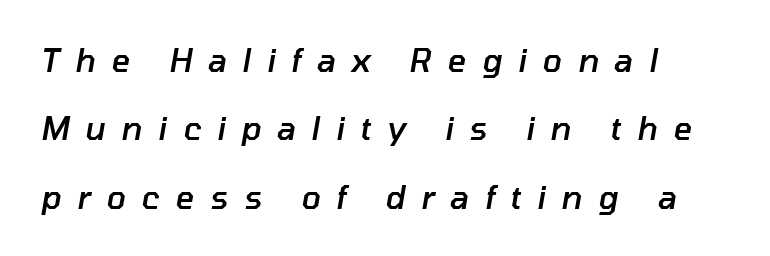
Observe the lean: these are italic letterforms. Character widths vary here, with narrow letters taking less room than wide ones. What's the leading like? Stretched, with rows far apart. The baseline area is clear.
